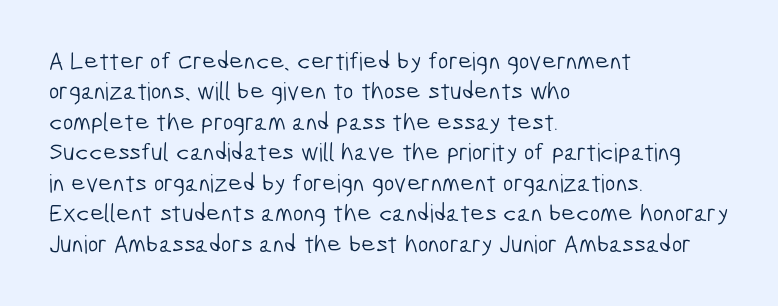
Q: Is the text bold? A: No.
Q: Is the text underlined? A: No.
Q: How is the paragraph aligned? A: Left-aligned.
Q: Is the spacing between letters normal or unusually wide? A: Normal.
